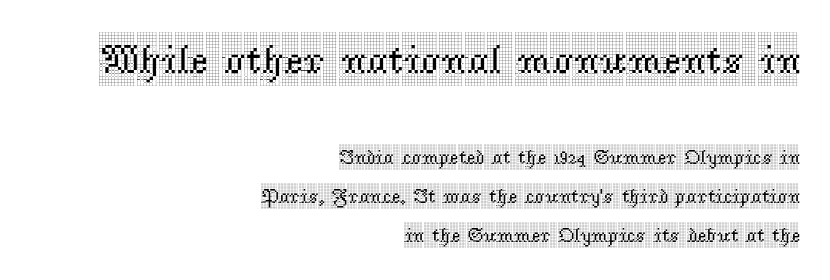
{"serif": "yes", "italic": "no", "width": "condensed", "x_height": "large", "monospaced": "no", "underline": "no", "align": "right", "line_spacing": "loose", "line_spacing_ratio": 1.94, "letter_spacing": "normal", "letter_spacing_em": 0.0, "larger_block": "first", "size_ratio": 2.05, "glyph_px": 41}
